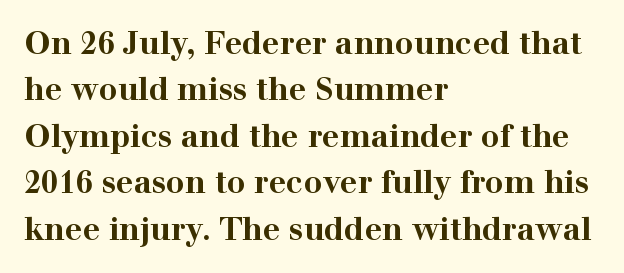
Look at the tracking — it's just the regular setting, nothing added. Typographically, this falls in the serif category. If you measured baseline to baseline, you'd find a middling distance. This is the regular roman posture of the typeface. The rendering uses a bold face; every stroke is thick and dark.
